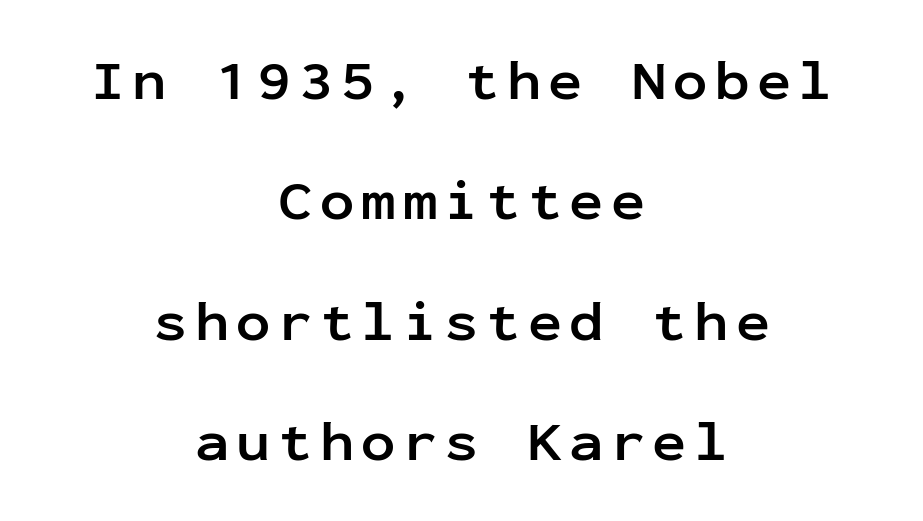
Q: Is the text bold? A: Yes.
Q: Is the text italic (slanted)? A: No, it is upright.
Q: Is the typeface a serif or a sans-serif typeface? A: Sans-serif.
Q: Is the text underlined? A: No.
Q: How is the paragraph aligned? A: Centered.
Q: Is the spacing between lines tight, normal or loose? A: Loose.
Q: Width (condensed, normal, or wide)? A: Normal.
Q: Stroke contrast? A: Low.
Q: x-height? A: Medium.
Q: Monospaced? A: Yes.
